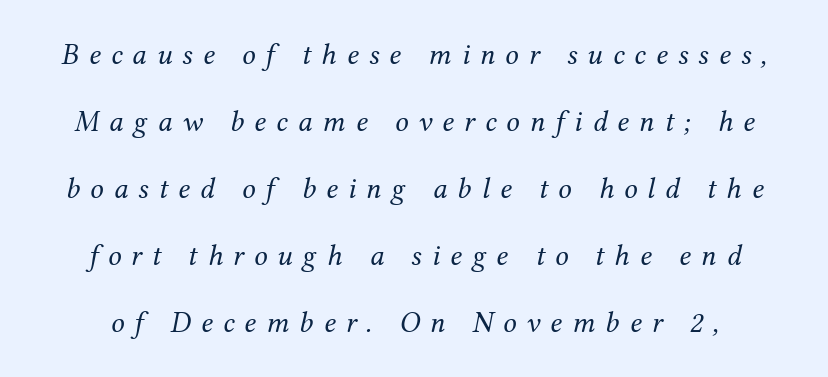
The image shows 30 px regular-weight serif type, italic (leaning right); set loose line spacing (2.23x), unusually wide letter spacing (+0.33 em), not underlined; medium stroke contrast and a medium x-height.
